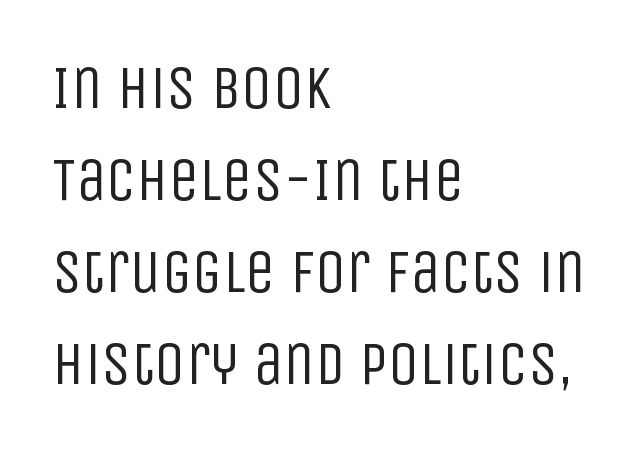
{"serif": "no", "italic": "no", "bold": "no", "weight": "regular", "width": "condensed", "stroke_contrast": "low", "x_height": "large", "monospaced": "no", "underline": "no", "align": "left", "line_spacing": "normal", "line_spacing_ratio": 1.51, "letter_spacing": "normal", "letter_spacing_em": 0.0, "glyph_px": 61}
